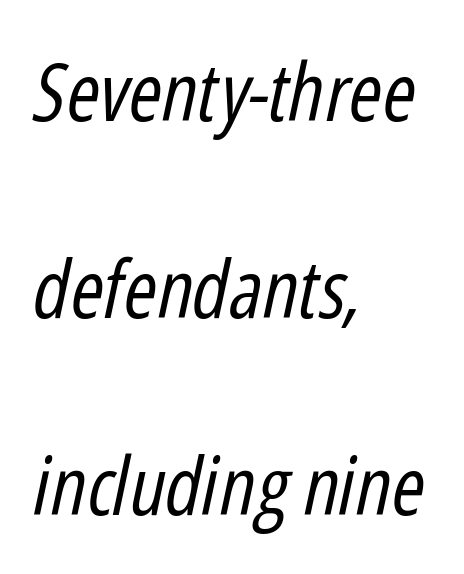
Q: Is the text bold? A: No.
Q: Is the text italic (slanted)? A: Yes, it leans right by about 12 degrees.
Q: Is the text underlined? A: No.
Q: How is the paragraph aligned? A: Left-aligned.
Q: Is the spacing between letters normal or unusually wide? A: Normal.
Q: Is the spacing between lines tight, normal or loose? A: Loose.
Q: Width (condensed, normal, or wide)? A: Condensed.
Q: Stroke contrast? A: Low.
Q: x-height? A: Medium.
Q: Monospaced? A: No.
